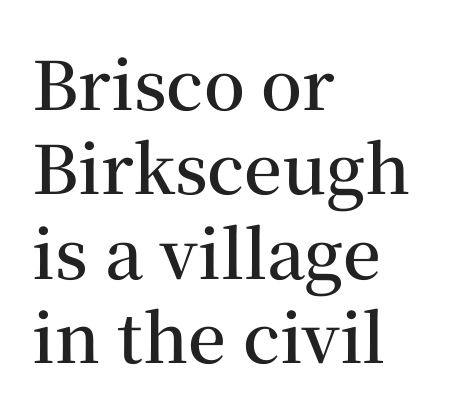
Q: Is the text bold? A: Semi-bold.
Q: Is the text italic (slanted)? A: No, it is upright.
Q: Is the typeface a serif or a sans-serif typeface? A: Serif.
Q: Is the text underlined? A: No.
Q: How is the paragraph aligned? A: Left-aligned.
Q: Is the spacing between letters normal or unusually wide? A: Normal.
Q: Is the spacing between lines tight, normal or loose? A: Normal.
Q: Width (condensed, normal, or wide)? A: Normal.
Q: Stroke contrast? A: Medium.
Q: x-height? A: Medium.
Q: Monospaced? A: No.
